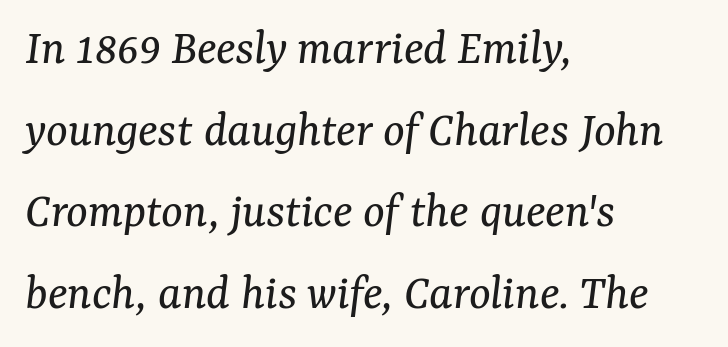
Q: Is the text bold? A: No.
Q: Is the text italic (slanted)? A: Yes, it leans right by about 7 degrees.
Q: Is the typeface a serif or a sans-serif typeface? A: Serif.
Q: Is the text underlined? A: No.
Q: How is the paragraph aligned? A: Left-aligned.
Q: Is the spacing between letters normal or unusually wide? A: Normal.
Q: Is the spacing between lines tight, normal or loose? A: Normal.
Q: Width (condensed, normal, or wide)? A: Normal.
Q: Stroke contrast? A: Medium.
Q: x-height? A: Medium.
Q: Monospaced? A: No.
